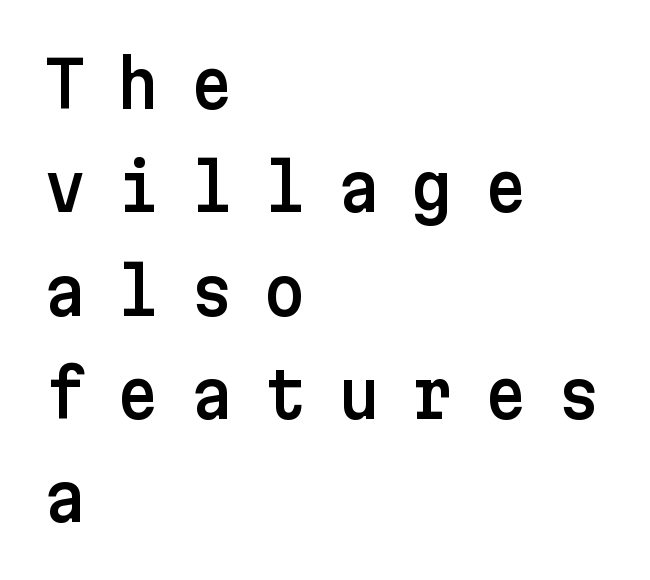
The image shows 65 px sans-serif type, upright; set left-aligned, normal line spacing (1.59x), unusually wide letter spacing (+0.48 em), not underlined; low stroke contrast and a medium x-height.
